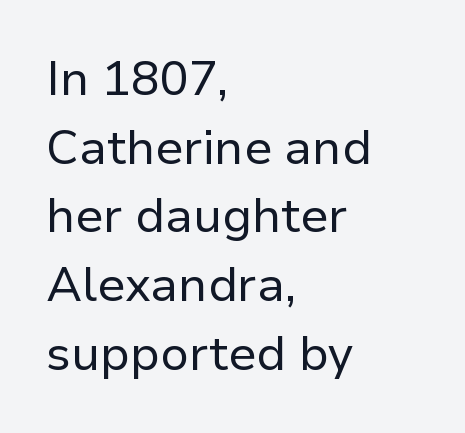
The gap between lines stays unmarked. Ordinary non-slanted type is in use. Does the copy run flush right? No — it runs flush left. Bold? No — there's no thickening of the strokes. Students, note that the glyphs here touch the page at normal intervals.
